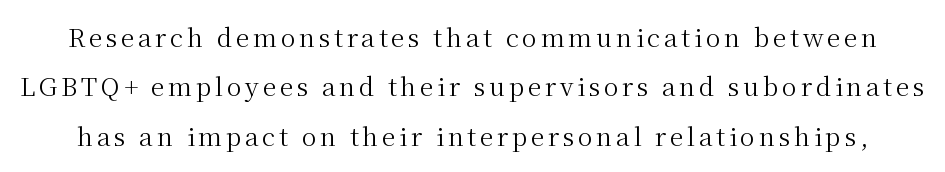
The line-height multiplier appears high, well above default. Heft: none added — not bold. Italic: no, the glyphs are upright roman. Beneath every word, the page is bare.
